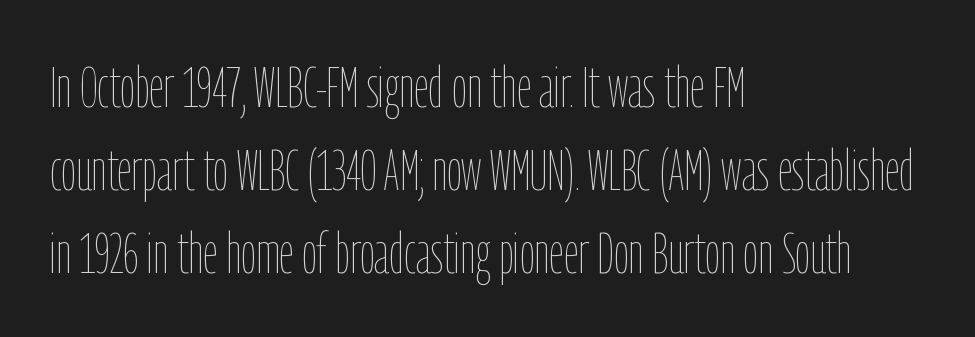
{"italic": "no", "bold": "no", "weight": "thin", "width": "condensed", "stroke_contrast": "low", "x_height": "medium", "monospaced": "no", "underline": "no", "align": "left", "line_spacing": "normal", "line_spacing_ratio": 1.43, "letter_spacing": "normal", "letter_spacing_em": 0.0, "glyph_px": 58}
